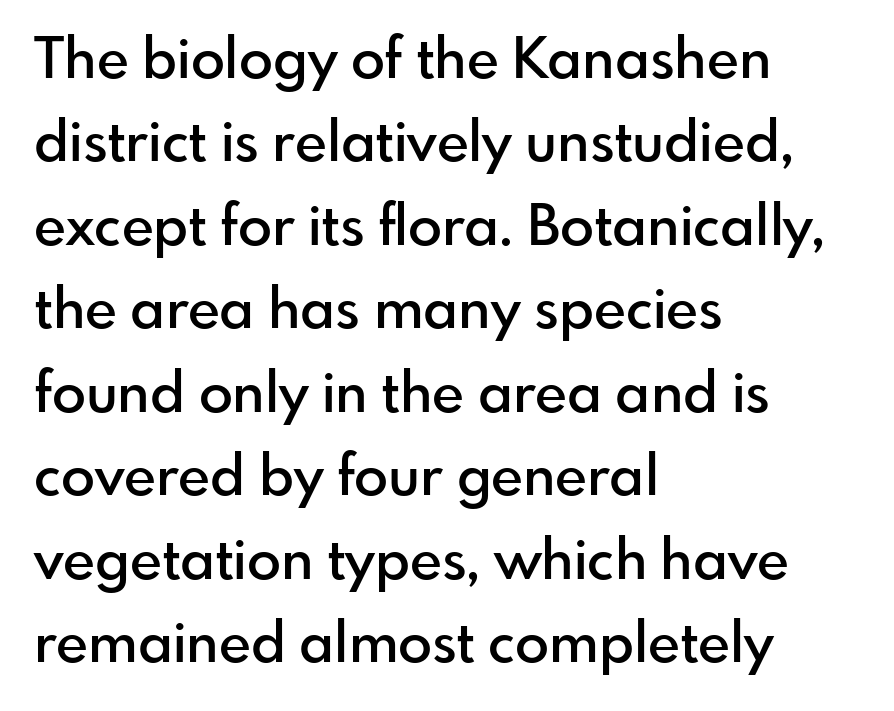
Is the type bold? Partly — it's a semibold, heavier than regular but not fully bold. The face used here is a sans, in the tradition of grotesques and geometrics. The lettering stays uniformly vertical, giving the passage a roman look. Spacing verdict: proportional, widths tailored to each character. Between one letter and the next there's only the usual sliver of space.
